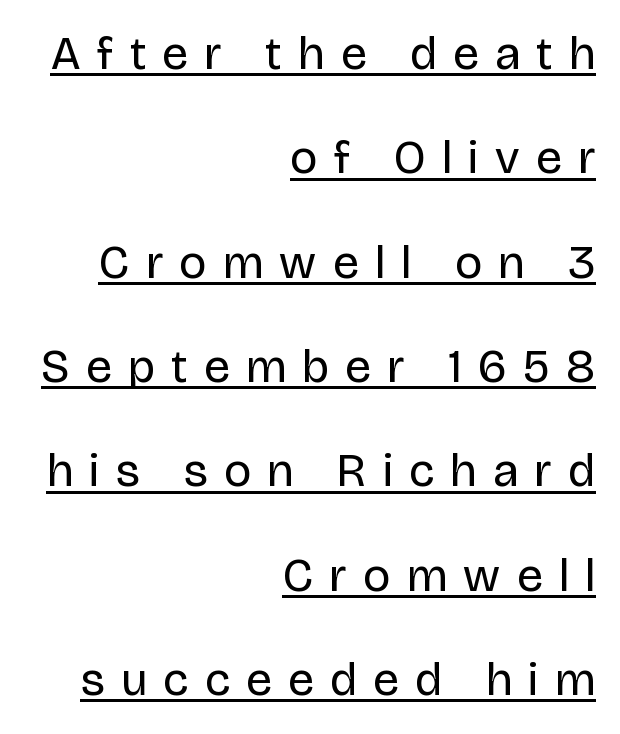
This sample trades compactness for vertical openness between lines. The passage shown is typed in a proportional face where columns would drift. Between one letter and the next there's a generous, obvious gap. These lines were composed using upright roman letters. No heavy texture on the line: the type isn't bold.
